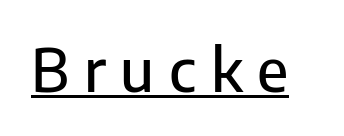
The font's upright variant was chosen for this text. Serifs: no, the terminals of the letterforms are clean. Emphasis is given by a line drawn under the lettering. Display-style spreading of the glyphs; the letterfit is very open.
